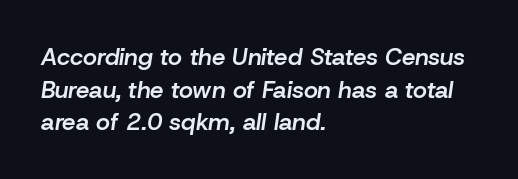
The image shows 24 px text type, italic (leaning right); set left-aligned, normal line spacing (1.36x), normal letter spacing, not underlined.
